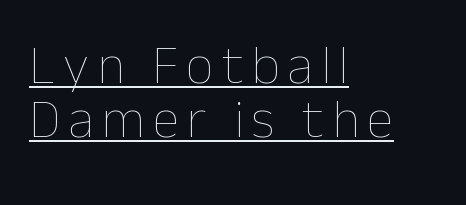
{"italic": "no", "bold": "no", "weight": "thin", "width": "normal", "stroke_contrast": "low", "x_height": "medium", "monospaced": "no", "underline": "yes", "align": "left", "line_spacing": "tight", "line_spacing_ratio": 0.98, "glyph_px": 55}
